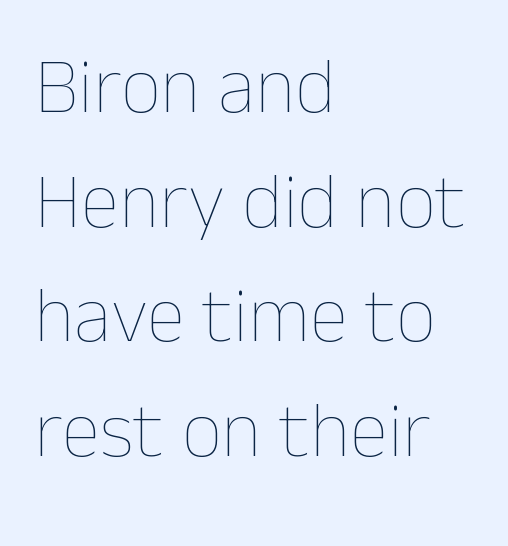
Beneath every word, the page is bare. Summary of vertical rhythm: regular, with standard interline spacing. The lines are quadded left. Each stroke keeps to a modest, everyday thickness or less.
